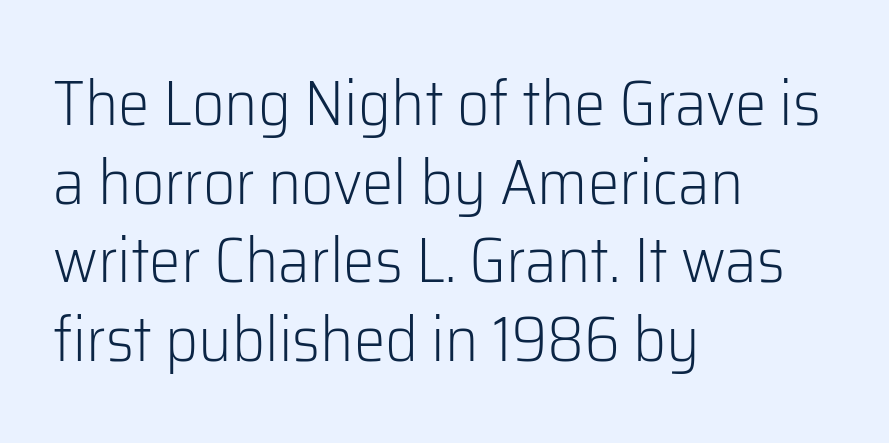
{"serif": "no", "italic": "no", "bold": "no", "weight": "light", "width": "normal", "stroke_contrast": "low", "x_height": "medium", "monospaced": "no", "underline": "no", "align": "left", "line_spacing": "normal", "line_spacing_ratio": 1.25, "letter_spacing": "normal", "letter_spacing_em": 0.0, "glyph_px": 63}
